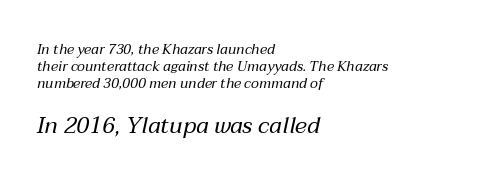
Small over large — that's the arrangement of the two blocks here. The string is rendered with underlining switched off. Stroke thickness stays within the range of a standard reading face or lighter. Caption: multi-line text, flush left, ragged right. No extra tracking has been applied to these lines. If you drew a line through each stem, it would be angled.
